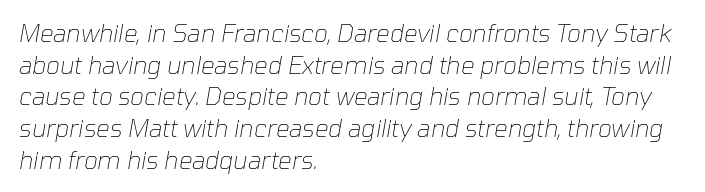
Q: Is the text bold? A: No.
Q: Is the text italic (slanted)? A: Yes, it leans right by about 10 degrees.
Q: Is the text underlined? A: No.
Q: How is the paragraph aligned? A: Left-aligned.
Q: Is the spacing between letters normal or unusually wide? A: Normal.
Q: Is the spacing between lines tight, normal or loose? A: Normal.
